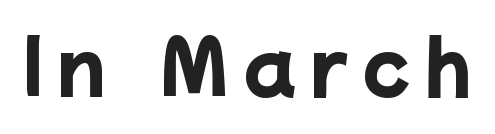
These lines are composed in type without serifs. The characters look thick and weighty, a clear bold. The gap between lines stays unmarked. Each letter keeps its own natural width here, so spacing adapts to shape. Honestly, the letter spacing is so wide it's the main thing you notice.
